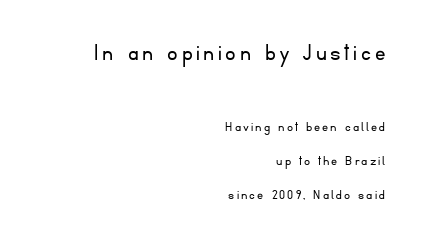
The image shows 26 px text type, upright; set right-aligned, loose line spacing (2.27x), not underlined; the first (top) block is 1.73x larger.
